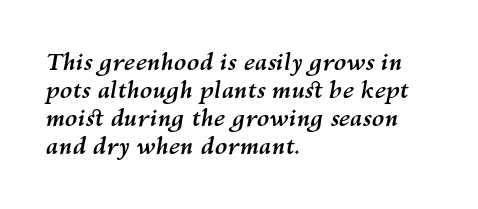
Q: Is the text bold? A: Yes.
Q: Is the text italic (slanted)? A: Yes, it leans right by about 10 degrees.
Q: Is the text underlined? A: No.
Q: How is the paragraph aligned? A: Left-aligned.
Q: Is the spacing between letters normal or unusually wide? A: Normal.
